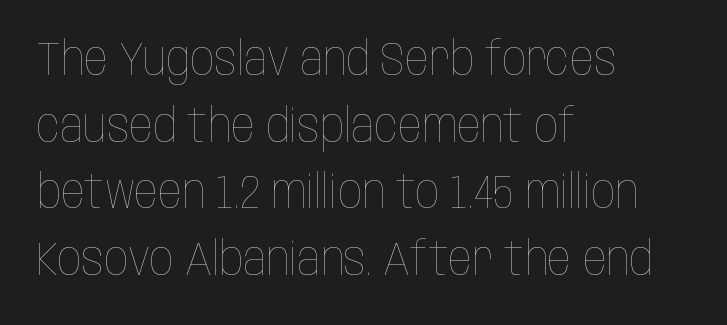
Q: Is the text bold? A: No.
Q: Is the text italic (slanted)? A: No, it is upright.
Q: Is the text underlined? A: No.
Q: How is the paragraph aligned? A: Left-aligned.
Q: Is the spacing between letters normal or unusually wide? A: Normal.
Q: Is the spacing between lines tight, normal or loose? A: Normal.
Q: Width (condensed, normal, or wide)? A: Condensed.
Q: Stroke contrast? A: Low.
Q: x-height? A: Large.
Q: Monospaced? A: No.
